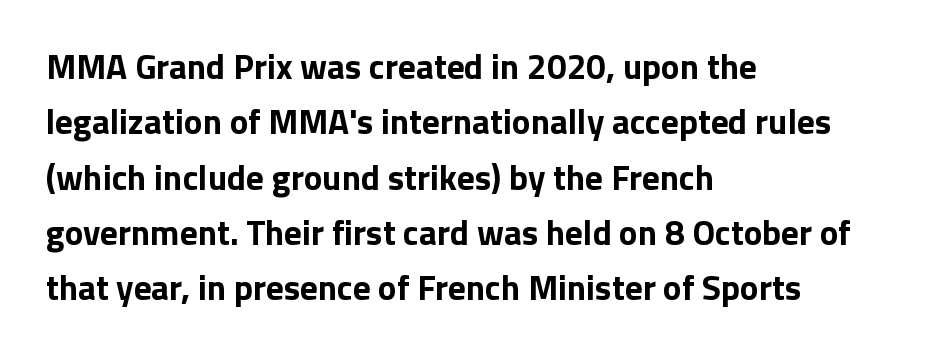
Q: Is the text bold? A: Yes.
Q: Is the text italic (slanted)? A: No, it is upright.
Q: Is the typeface a serif or a sans-serif typeface? A: Sans-serif.
Q: Is the text underlined? A: No.
Q: How is the paragraph aligned? A: Left-aligned.
Q: Is the spacing between letters normal or unusually wide? A: Normal.
Q: Is the spacing between lines tight, normal or loose? A: Normal.
Q: Width (condensed, normal, or wide)? A: Normal.
Q: Stroke contrast? A: Low.
Q: x-height? A: Medium.
Q: Monospaced? A: No.
